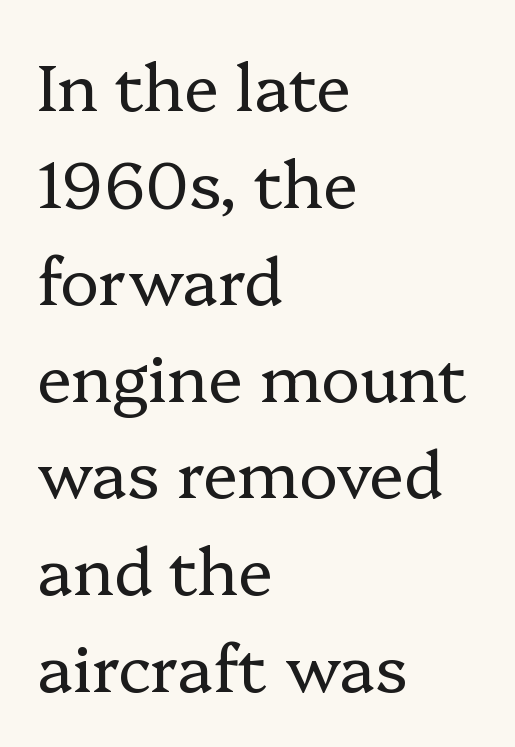
{"serif": "yes", "italic": "no", "bold": "no", "weight": "regular", "width": "normal", "stroke_contrast": "low", "x_height": "medium", "monospaced": "no", "underline": "no", "align": "left", "line_spacing": "normal", "line_spacing_ratio": 1.49, "letter_spacing": "normal", "letter_spacing_em": 0.0, "glyph_px": 65}
